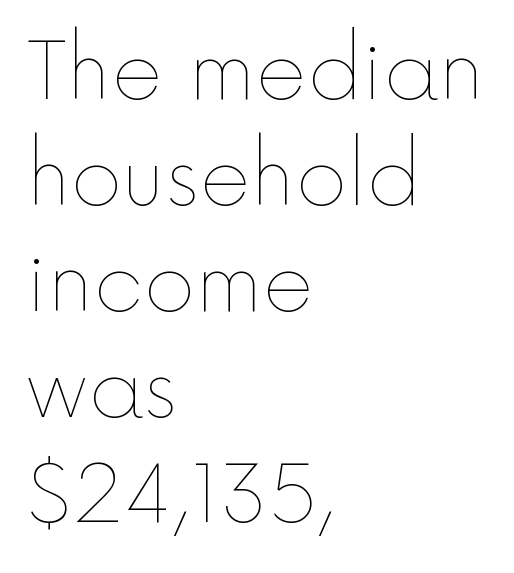
Rule under the text: the space is simply empty. This is the regular roman posture of the typeface. Stroke mass is kept to a normal reading level or below. Caption: standard tracking, unaltered. The letters advance in unequal steps, a hallmark of proportional type. Notice how the passage keeps a crisp vertical edge on the left only.
